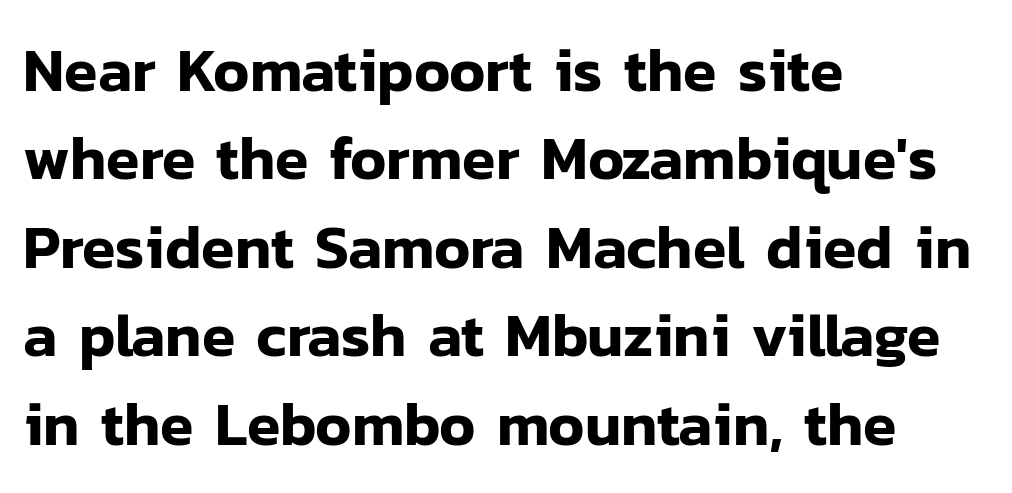
{"serif": "no", "italic": "no", "width": "normal", "stroke_contrast": "low", "x_height": "medium", "monospaced": "no", "underline": "no", "align": "left", "line_spacing": "normal", "line_spacing_ratio": 1.45, "letter_spacing": "normal", "letter_spacing_em": 0.0, "glyph_px": 61}
